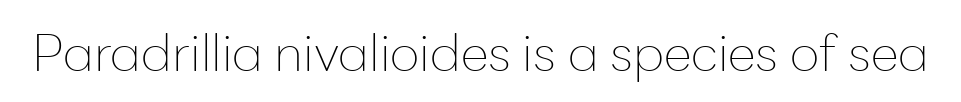
Q: Is the text bold? A: No.
Q: Is the text italic (slanted)? A: No, it is upright.
Q: Is the typeface a serif or a sans-serif typeface? A: Sans-serif.
Q: Is the text underlined? A: No.
Q: Is the spacing between letters normal or unusually wide? A: Normal.
Q: Width (condensed, normal, or wide)? A: Normal.
Q: Stroke contrast? A: Low.
Q: x-height? A: Medium.
Q: Monospaced? A: No.
